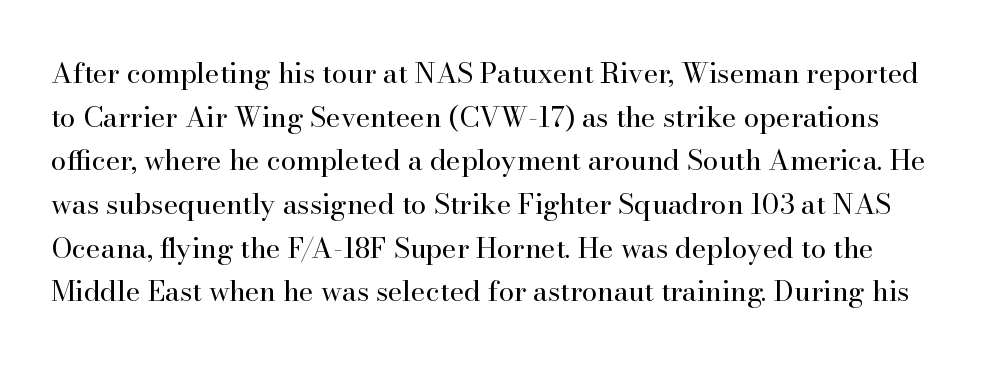
The image shows 28 px regular-weight serif type, upright; set normal line spacing (1.56x), normal letter spacing, not underlined; high stroke contrast and a small x-height.
